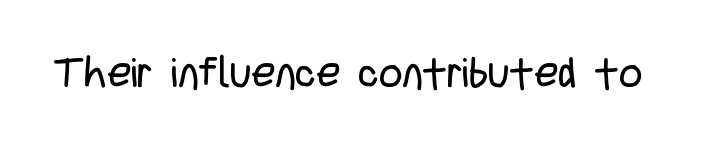
Q: Is the text bold? A: No.
Q: Is the text italic (slanted)? A: No, it is upright.
Q: Is the typeface a serif or a sans-serif typeface? A: Sans-serif.
Q: Is the text underlined? A: No.
Q: Is the spacing between letters normal or unusually wide? A: Normal.
Q: Width (condensed, normal, or wide)? A: Condensed.
Q: Stroke contrast? A: Low.
Q: x-height? A: Large.
Q: Monospaced? A: No.
